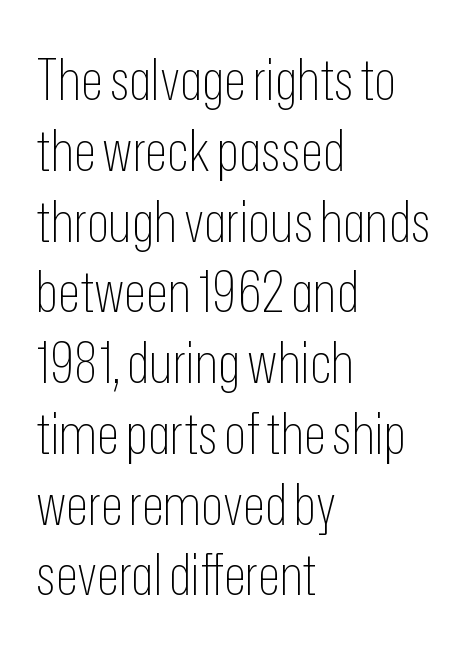
Q: Is the text bold? A: No.
Q: Is the text italic (slanted)? A: No, it is upright.
Q: Is the typeface a serif or a sans-serif typeface? A: Sans-serif.
Q: Is the text underlined? A: No.
Q: How is the paragraph aligned? A: Left-aligned.
Q: Is the spacing between letters normal or unusually wide? A: Normal.
Q: Width (condensed, normal, or wide)? A: Condensed.
Q: Stroke contrast? A: Low.
Q: x-height? A: Medium.
Q: Monospaced? A: No.
